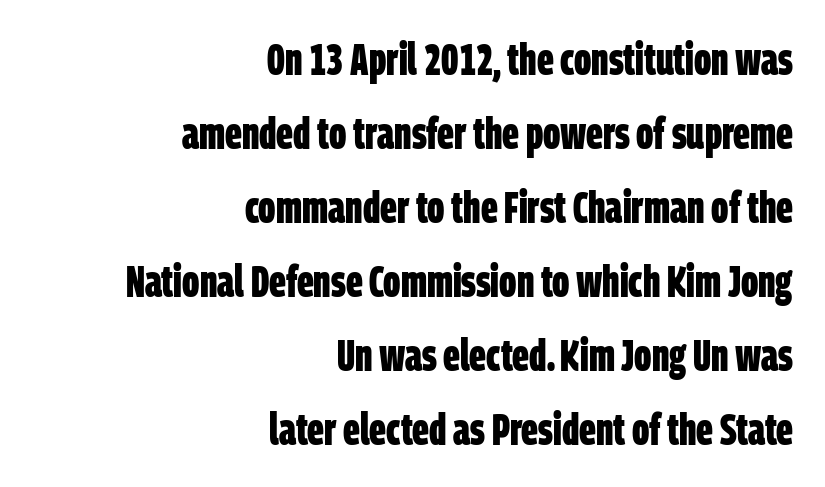
{"serif": "no", "bold": "yes", "weight": "bold", "width": "condensed", "stroke_contrast": "low", "x_height": "large", "monospaced": "no", "underline": "no", "align": "right", "line_spacing": "normal", "line_spacing_ratio": 1.68, "letter_spacing": "normal", "letter_spacing_em": 0.0, "glyph_px": 44}
